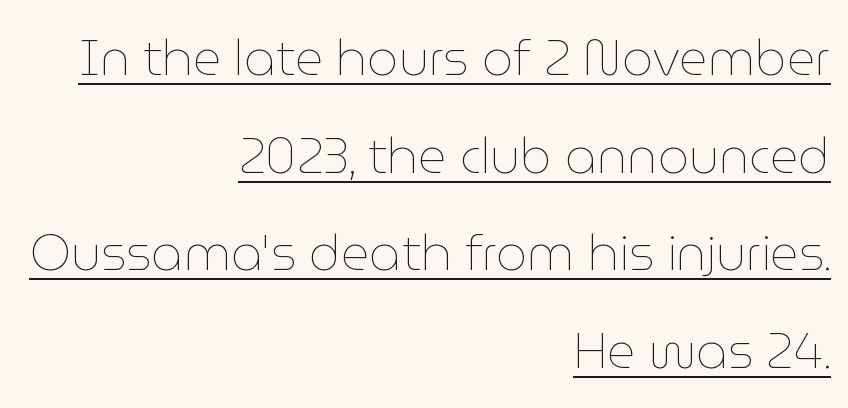
You can tell it's not italic because the verticals are truly vertical. Leading is clearly above the norm, producing a sparse column. Alignment: flush right. A quiet, ordinary-to-light weight characterises the typeface.
